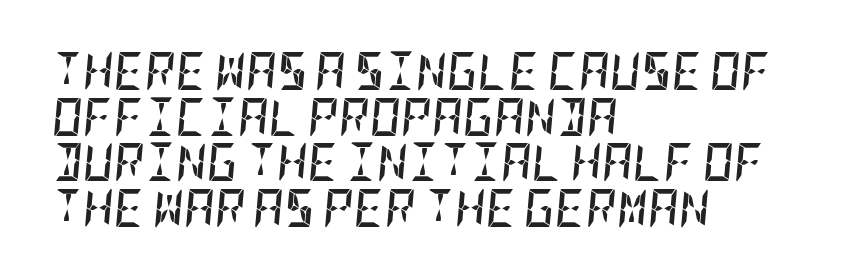
Quick note: underline off. Caption: standard tracking, unaltered. Yep, that's italic — everything's leaning. Students, this is bold: see how much ink each stroke carries.
